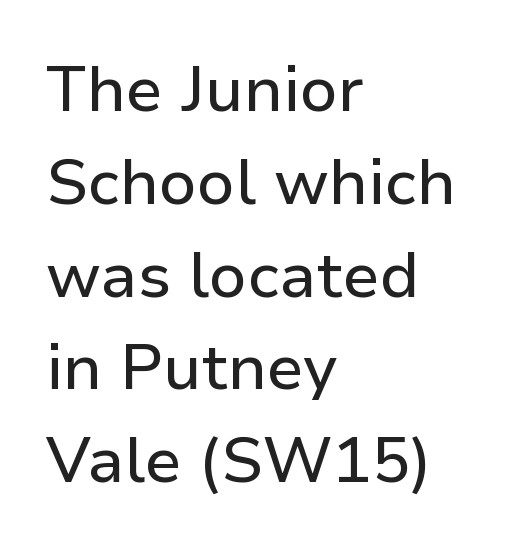
Between one letter and the next there's only the usual sliver of space. Every character sits straight up, as roman type does. The rag falls on the right side of this text block. Check under the words: just untouched page.
